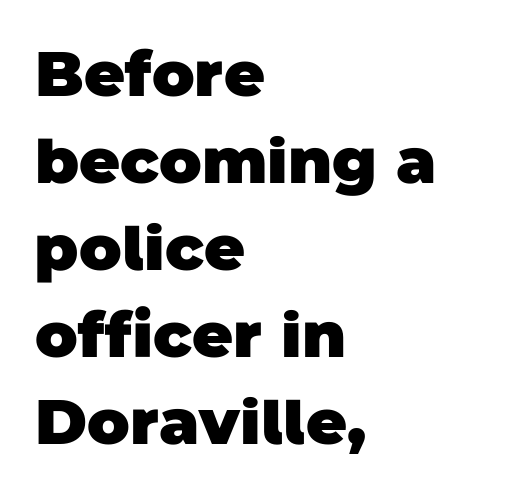
Notice how descenders clear the ascenders below comfortably — that's standard leading. The letters sit at their default tracking, neither squeezed nor spread. Proportional: the letters do not fall into vertical columns. Underlining? Definitely not there. Visually the block forms a straight wall on the left and a jagged coastline on the right. The face used here is a sans, in the tradition of grotesques and geometrics.
